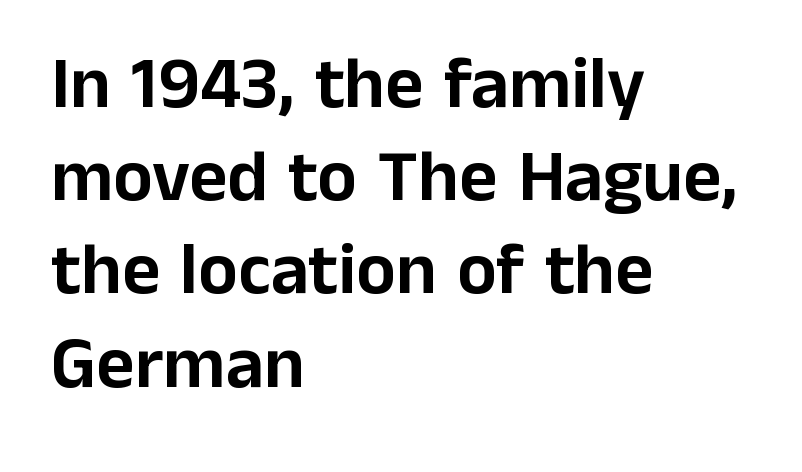
Only glyphs here, with clear space below each row. Reading down the block, your eye returns to a fixed left position each line. This sample uses an upright cut, with every glyph sitting square on the baseline. Regular leading. Note the varied advance widths — an 'i' is clearly narrower than an 'm'. In terms of letterspacing, this is plain default setting.
